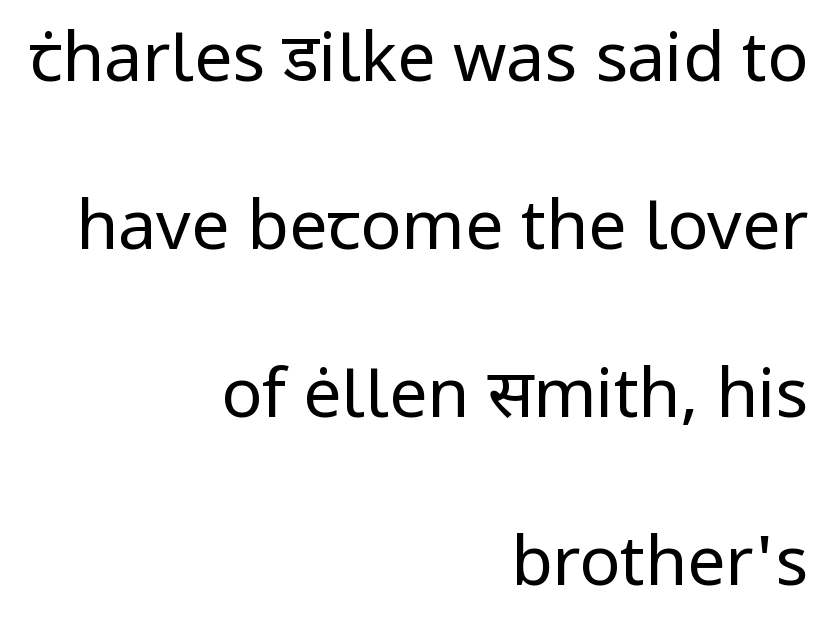
Q: Is the text bold? A: No.
Q: Is the text italic (slanted)? A: No, it is upright.
Q: Is the typeface a serif or a sans-serif typeface? A: Sans-serif.
Q: Is the text underlined? A: No.
Q: How is the paragraph aligned? A: Right-aligned.
Q: Is the spacing between letters normal or unusually wide? A: Normal.
Q: Is the spacing between lines tight, normal or loose? A: Loose.
Q: Width (condensed, normal, or wide)? A: Normal.
Q: Stroke contrast? A: Low.
Q: x-height? A: Medium.
Q: Monospaced? A: No.
